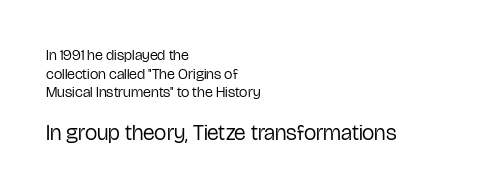
{"italic": "no", "bold": "no", "underline": "no", "align": "left", "line_spacing_ratio": 1.24, "letter_spacing": "normal", "letter_spacing_em": 0.0, "larger_block": "second", "size_ratio": 1.47, "glyph_px": 22}
